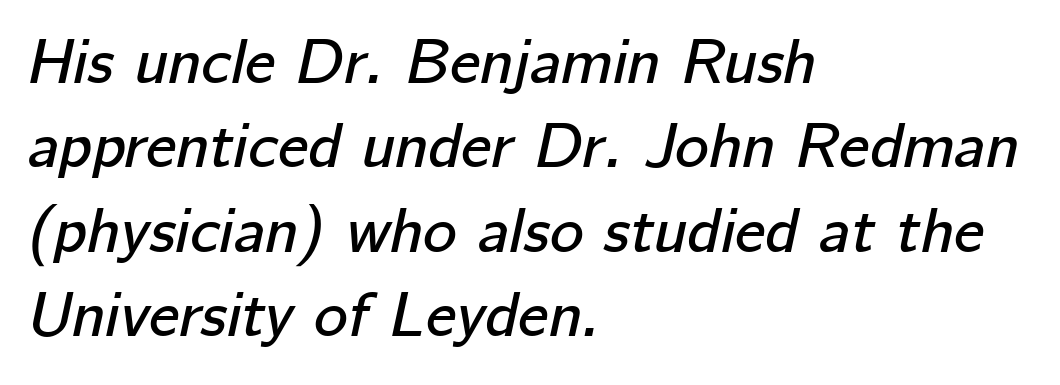
Character widths vary here, with narrow letters taking less room than wide ones. The block of text has a typical density, with ordinary space between rows. The lettering tilts uniformly, giving the passage an italic look. Reading down the block, your eye returns to a fixed left position each line. Words appear dense and cohesive because spacing is normal. The string is rendered with underlining switched off.
